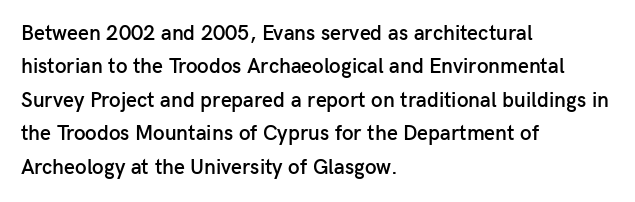
Typographic density is moderately raised because the face is semibold. Letter spacing: default. Vertically, the passage feels balanced, rows spaced as you'd expect. In terms of posture, this sample is upright. These lines stack with their left ends in a neat column.
